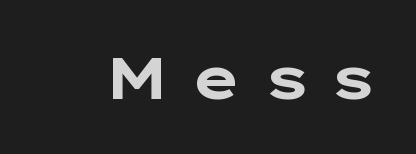
Q: Is the text bold? A: Yes.
Q: Is the text italic (slanted)? A: No, it is upright.
Q: Is the typeface a serif or a sans-serif typeface? A: Sans-serif.
Q: Is the text underlined? A: No.
Q: Is the spacing between letters normal or unusually wide? A: Unusually wide.
Q: Width (condensed, normal, or wide)? A: Wide.
Q: Stroke contrast? A: Low.
Q: x-height? A: Medium.
Q: Monospaced? A: No.
